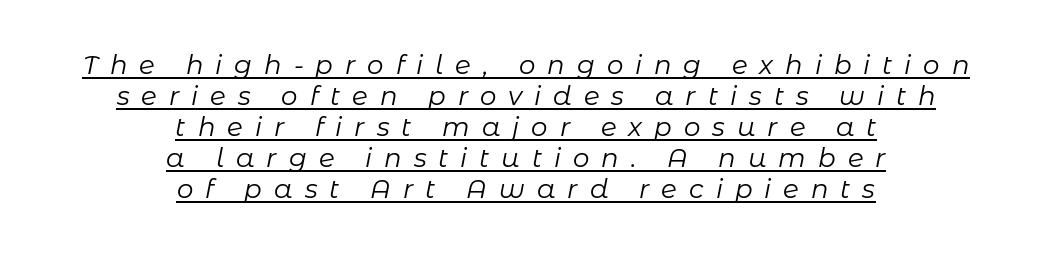
Q: Is the text bold? A: No.
Q: Is the text italic (slanted)? A: Yes, it leans right by about 11 degrees.
Q: Is the text underlined? A: Yes.
Q: How is the paragraph aligned? A: Centered.
Q: Is the spacing between letters normal or unusually wide? A: Unusually wide.
